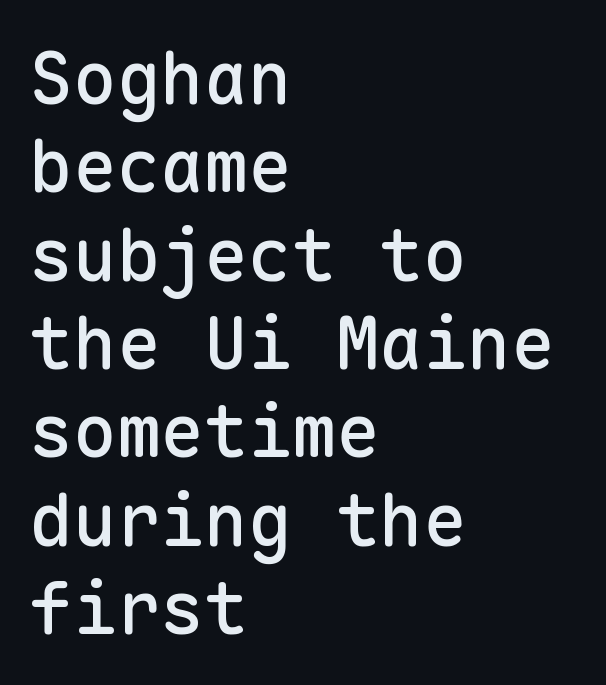
Q: Is the text italic (slanted)? A: No, it is upright.
Q: Is the typeface a serif or a sans-serif typeface? A: Sans-serif.
Q: Is the text underlined? A: No.
Q: How is the paragraph aligned? A: Left-aligned.
Q: Is the spacing between letters normal or unusually wide? A: Normal.
Q: Width (condensed, normal, or wide)? A: Normal.
Q: Stroke contrast? A: Low.
Q: x-height? A: Medium.
Q: Monospaced? A: Yes.
